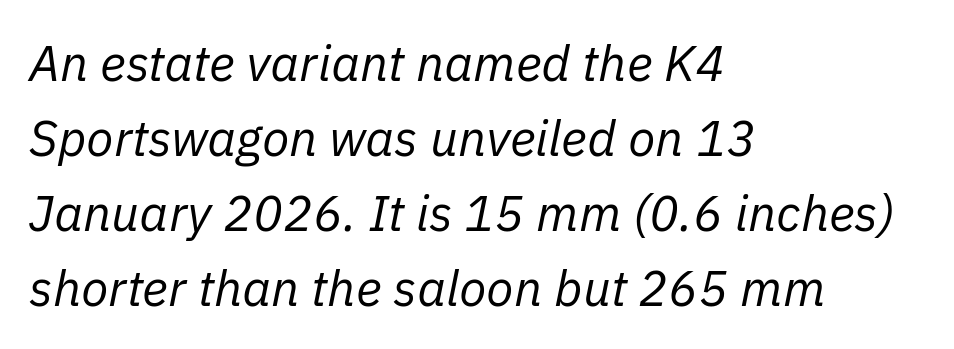
Q: Is the text bold? A: No.
Q: Is the text italic (slanted)? A: Yes, it leans right by about 11 degrees.
Q: Is the text underlined? A: No.
Q: How is the paragraph aligned? A: Left-aligned.
Q: Is the spacing between letters normal or unusually wide? A: Normal.
Q: Is the spacing between lines tight, normal or loose? A: Normal.
Q: Width (condensed, normal, or wide)? A: Normal.
Q: Stroke contrast? A: Low.
Q: x-height? A: Medium.
Q: Monospaced? A: No.
